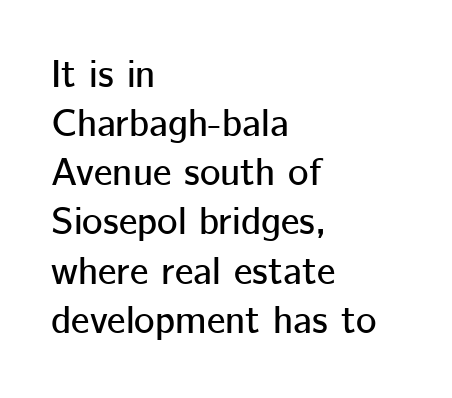
Q: Is the text italic (slanted)? A: No, it is upright.
Q: Is the typeface a serif or a sans-serif typeface? A: Sans-serif.
Q: Is the text underlined? A: No.
Q: How is the paragraph aligned? A: Left-aligned.
Q: Is the spacing between letters normal or unusually wide? A: Normal.
Q: Is the spacing between lines tight, normal or loose? A: Normal.
Q: Width (condensed, normal, or wide)? A: Normal.
Q: Stroke contrast? A: Low.
Q: x-height? A: Medium.
Q: Monospaced? A: No.
